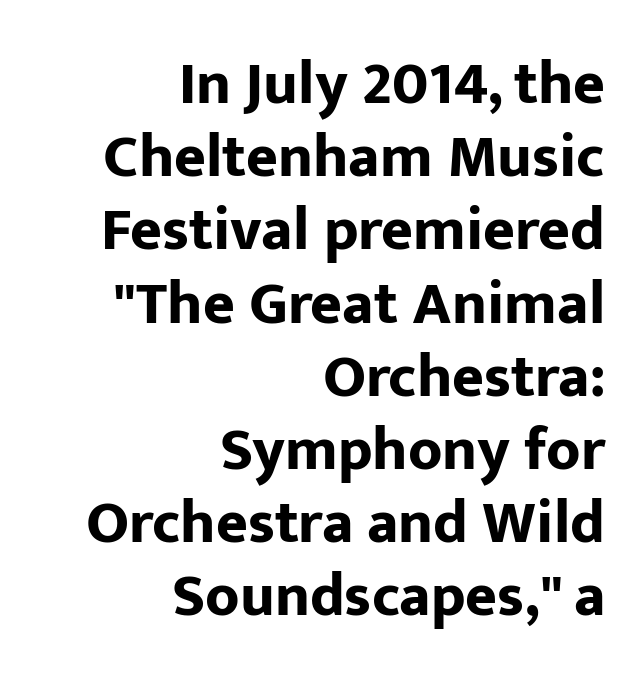
{"serif": "no", "italic": "no", "bold": "yes", "weight": "bold", "width": "normal", "stroke_contrast": "low", "x_height": "medium", "monospaced": "no", "underline": "no", "align": "right", "line_spacing_ratio": 1.2, "letter_spacing": "normal", "letter_spacing_em": 0.0, "glyph_px": 61}
